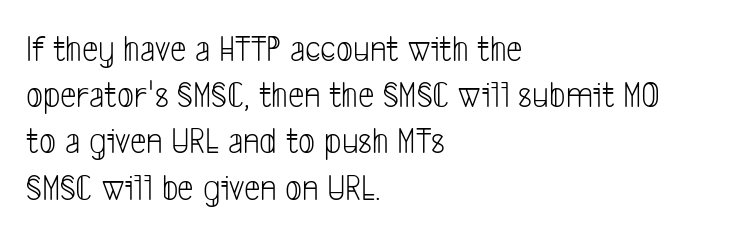
Q: Is the text bold? A: No.
Q: Is the typeface a serif or a sans-serif typeface? A: Sans-serif.
Q: Is the text underlined? A: No.
Q: How is the paragraph aligned? A: Left-aligned.
Q: Is the spacing between letters normal or unusually wide? A: Normal.
Q: Is the spacing between lines tight, normal or loose? A: Normal.
Q: Width (condensed, normal, or wide)? A: Condensed.
Q: Stroke contrast? A: Low.
Q: x-height? A: Medium.
Q: Monospaced? A: No.
